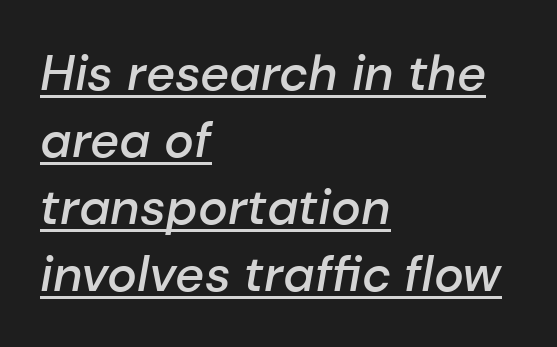
Alignment: flush left. One glance says typical: line gaps are just what's usual. A typesetter would mark this as italic. Characters follow at the spacing the type designer built in. Here the designer chose a conventional face with non-uniform glyph widths. Somebody hit Ctrl+U on this one — the words are underlined.
